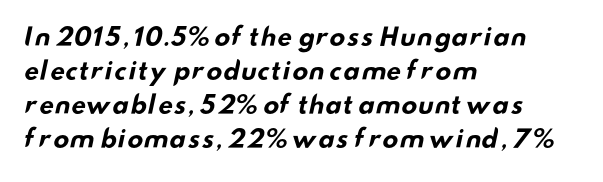
Q: Is the text bold? A: Yes.
Q: Is the text underlined? A: No.
Q: How is the paragraph aligned? A: Left-aligned.
Q: Is the spacing between letters normal or unusually wide? A: Normal.
Q: Is the spacing between lines tight, normal or loose? A: Normal.
